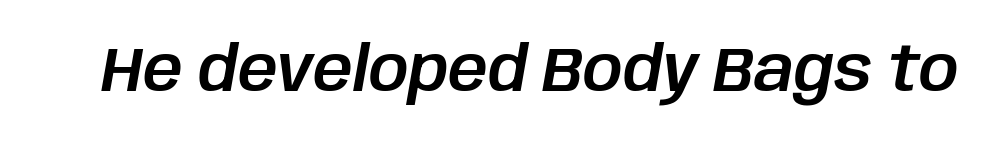
Q: Is the text italic (slanted)? A: Yes, it leans right by about 10 degrees.
Q: Is the text underlined? A: No.
Q: Is the spacing between letters normal or unusually wide? A: Normal.
Q: Width (condensed, normal, or wide)? A: Normal.
Q: Stroke contrast? A: Low.
Q: x-height? A: Large.
Q: Monospaced? A: No.
